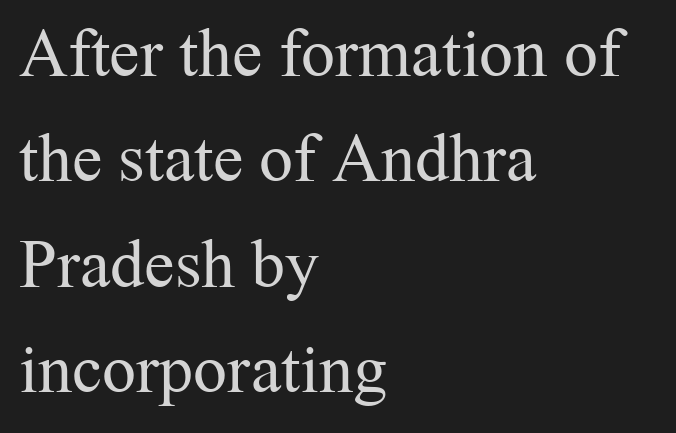
{"serif": "yes", "italic": "no", "bold": "no", "weight": "regular", "width": "normal", "stroke_contrast": "medium", "x_height": "medium", "monospaced": "no", "underline": "no", "align": "left", "line_spacing": "normal", "line_spacing_ratio": 1.55, "letter_spacing": "normal", "letter_spacing_em": 0.0, "glyph_px": 68}
